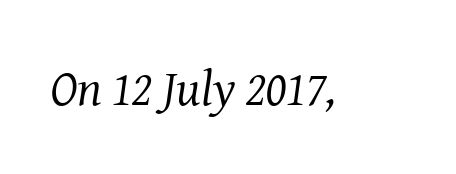
The image shows 50 px regular-weight serif type, italic (leaning right); set normal letter spacing, not underlined; medium stroke contrast and a medium x-height.
